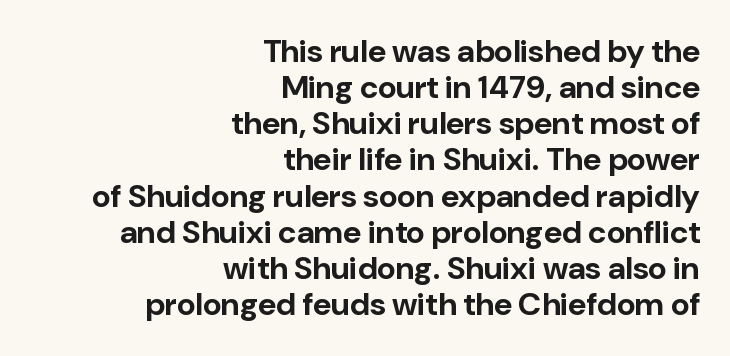
The image shows 32 px bold sans-serif type, upright; set right-aligned, tight line spacing (1.13x), normal letter spacing, not underlined; low stroke contrast and a medium x-height.
